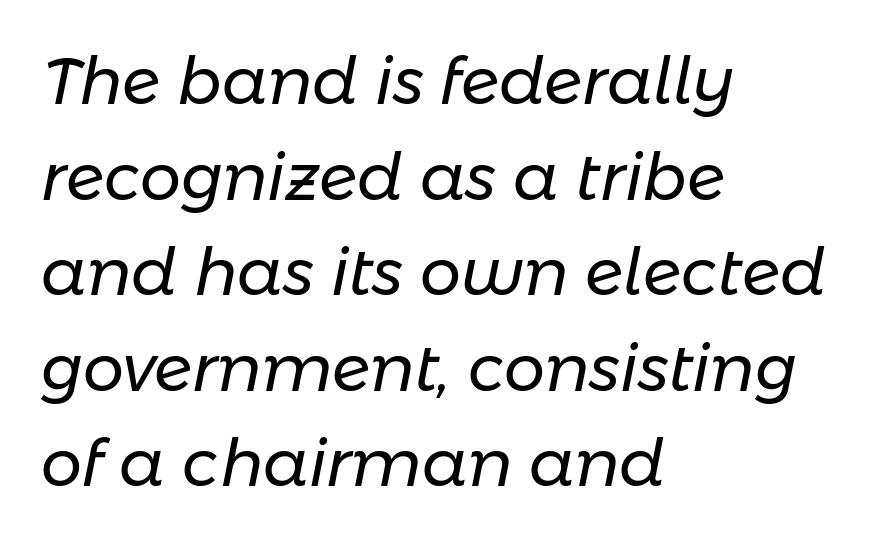
Q: Is the text bold? A: No.
Q: Is the text italic (slanted)? A: Yes, it leans right by about 11 degrees.
Q: Is the text underlined? A: No.
Q: How is the paragraph aligned? A: Left-aligned.
Q: Is the spacing between letters normal or unusually wide? A: Normal.
Q: Is the spacing between lines tight, normal or loose? A: Normal.
Q: Width (condensed, normal, or wide)? A: Normal.
Q: Stroke contrast? A: Low.
Q: x-height? A: Medium.
Q: Monospaced? A: No.
